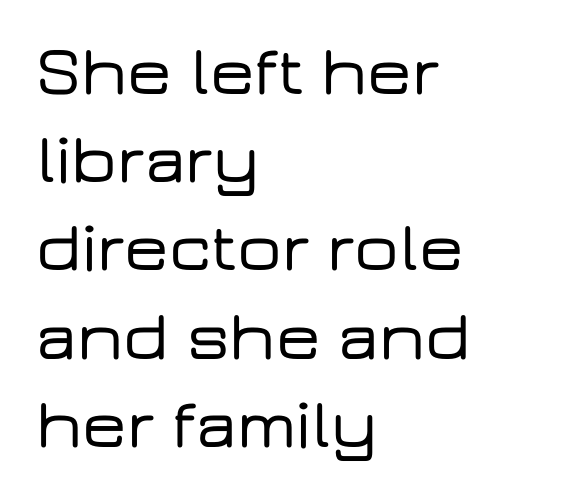
Q: Is the text italic (slanted)? A: No, it is upright.
Q: Is the typeface a serif or a sans-serif typeface? A: Sans-serif.
Q: Is the text underlined? A: No.
Q: How is the paragraph aligned? A: Left-aligned.
Q: Is the spacing between letters normal or unusually wide? A: Normal.
Q: Is the spacing between lines tight, normal or loose? A: Normal.
Q: Width (condensed, normal, or wide)? A: Wide.
Q: Stroke contrast? A: Low.
Q: x-height? A: Medium.
Q: Monospaced? A: No.
